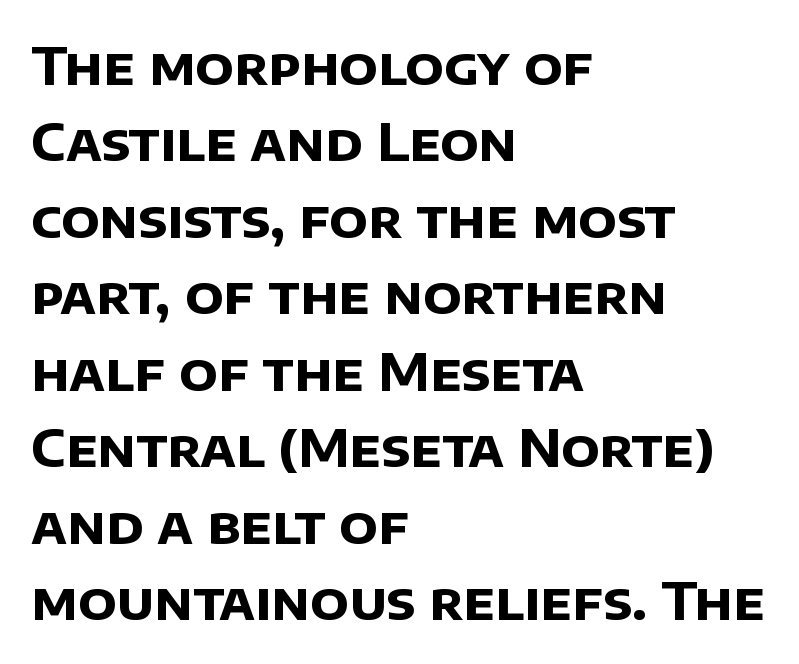
Successive baselines arrive at the customary interval. Look at the tracking — it's just the regular setting, nothing added. Letterform terminals end flat and unadorned throughout the passage. Is the type bold? Yes — the strokes are clearly thick and heavy.
